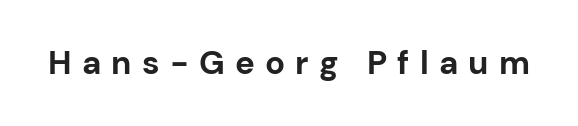
The image shows 33 px bold sans-serif type, upright; set unusually wide letter spacing (+0.31 em), not underlined; low stroke contrast and a medium x-height.
